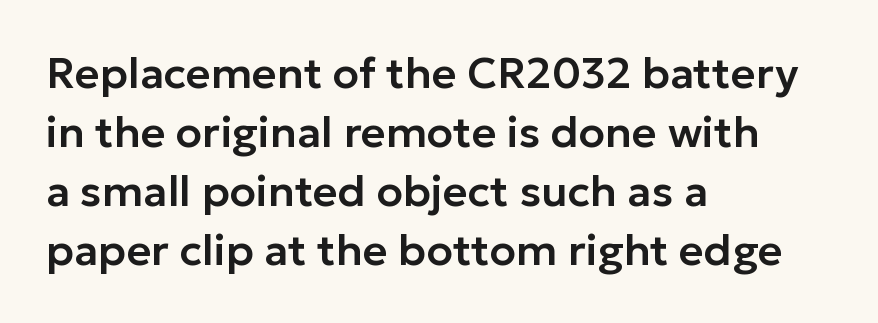
Only glyphs here, with clear space below each row. The letters carry no serifs — their stems end cleanly without finishing strokes. Each new line begins a customary step beneath the previous one. The axis of the letterforms is exactly vertical. This sample has the flowing, uneven cadence of proportional lettering.
